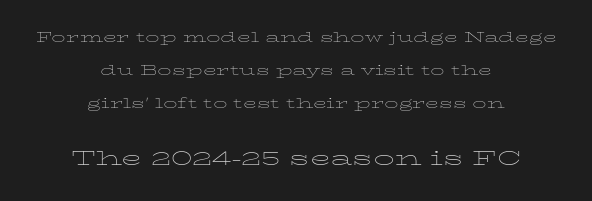
Vertically, the passage feels expansive, rows floating well apart. The string is rendered with underlining switched off. The axis of the letterforms is exactly vertical. No chunkiness to these letters — they're not bold.
